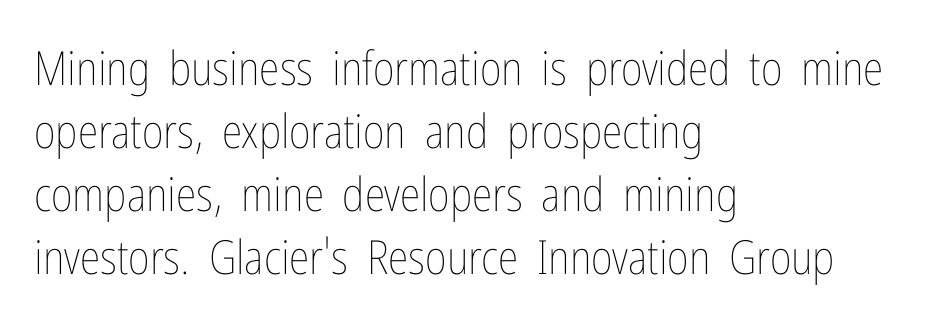
The image shows 47 px thin, condensed type, upright; set left-aligned, normal line spacing (1.34x), normal letter spacing, not underlined; low stroke contrast and a medium x-height.
